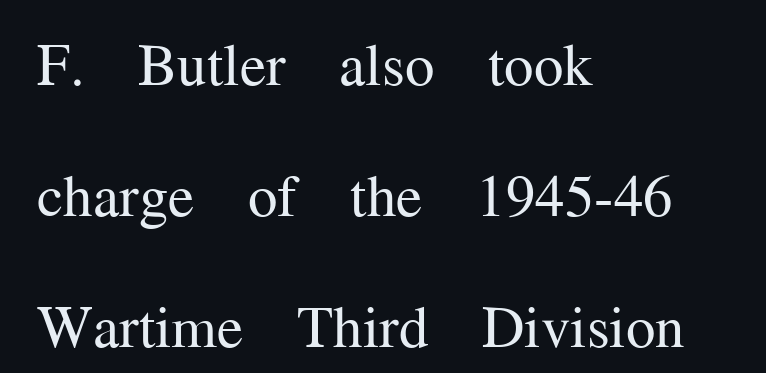
Q: Is the text bold? A: No.
Q: Is the text italic (slanted)? A: No, it is upright.
Q: Is the typeface a serif or a sans-serif typeface? A: Serif.
Q: Is the text underlined? A: No.
Q: How is the paragraph aligned? A: Left-aligned.
Q: Is the spacing between letters normal or unusually wide? A: Normal.
Q: Is the spacing between lines tight, normal or loose? A: Loose.
Q: Width (condensed, normal, or wide)? A: Normal.
Q: Stroke contrast? A: Medium.
Q: x-height? A: Medium.
Q: Monospaced? A: No.
